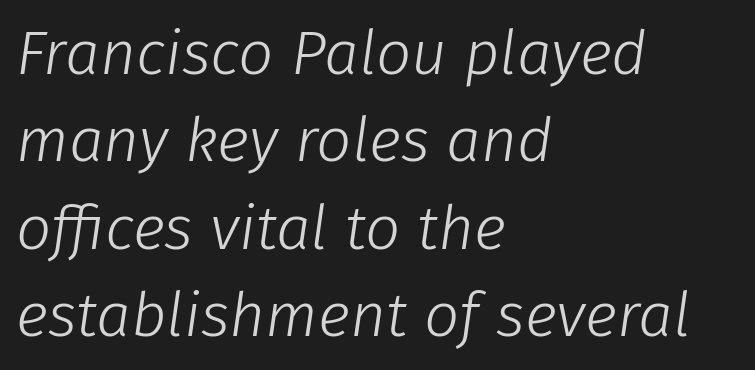
The image shows 62 px light type, italic (leaning right); set left-aligned, normal line spacing (1.41x), normal letter spacing, not underlined; low stroke contrast and a medium x-height.
